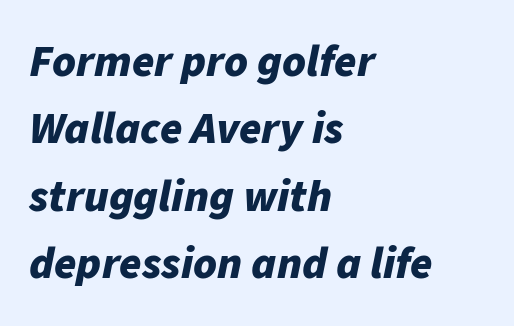
The passage shown is emphatically bold. The words here are not underlined. Is there much room between lines? A standard amount, neither cramped nor airy. Does the lettering tilt? It does — this is italic. A typesetter would call this zero additional tracking.
